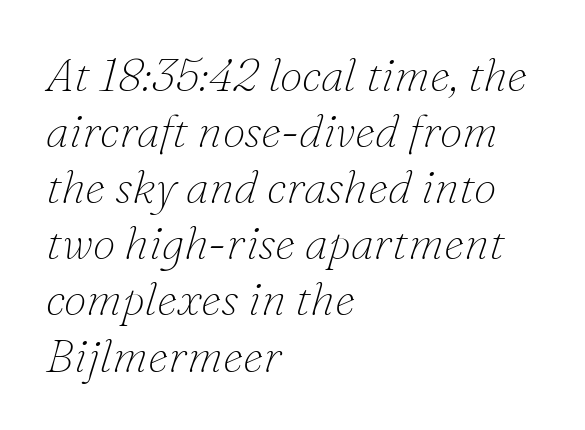
In terms of letterspacing, this is plain default setting. The strokes carry an ordinary text weight at most. Bare-footed words on every line. An italicized treatment has been applied to the whole sample. Typographically, this falls in the serif category. The ragged edge is on the right, which tells us the setting is flush left.
